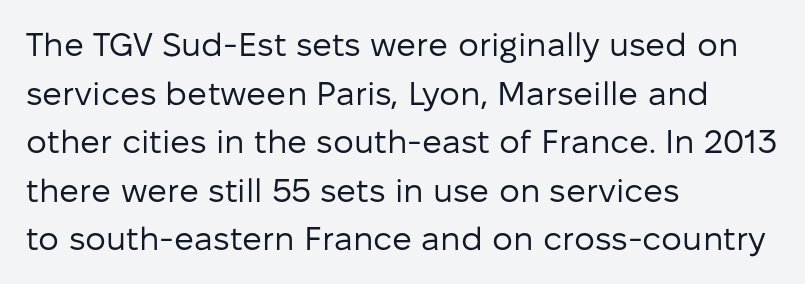
You can tell it's not italic because the verticals are truly vertical. On a weight scale, this lands at 450 or below. This rendering leaves character spacing at its baseline value. The letters advance in unequal steps, a hallmark of proportional type. Does the leading feel generous? No, just average.
